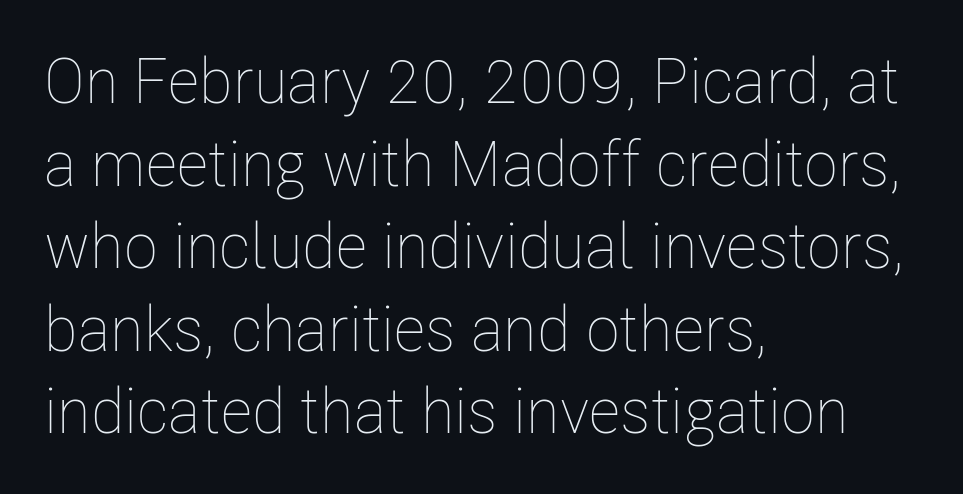
{"italic": "no", "bold": "no", "weight": "thin", "width": "condensed", "stroke_contrast": "low", "x_height": "medium", "monospaced": "no", "underline": "no", "align": "left", "line_spacing": "normal", "line_spacing_ratio": 1.31, "letter_spacing": "normal", "letter_spacing_em": 0.0, "glyph_px": 63}
